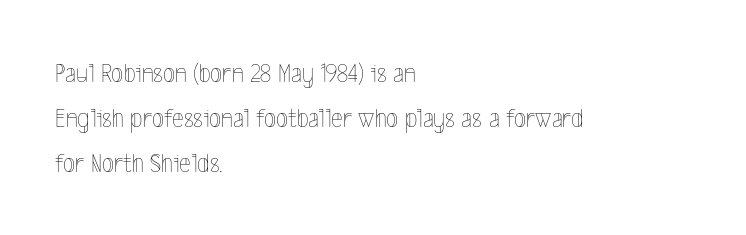
This sample uses plain, unmodified letter spacing. In CSS terms this would be text-align: left. Honestly, there is no underline to notice here at all. The letters advance in unequal steps, a hallmark of proportional type. Evenly set lines give the paragraph a standard silhouette. The font is comparable to plain body text, perhaps lighter.
